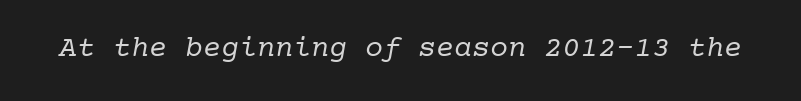
{"serif": "yes", "bold": "no", "weight": "regular", "width": "normal", "stroke_contrast": "low", "x_height": "medium", "monospaced": "yes", "underline": "no", "letter_spacing": "normal", "letter_spacing_em": 0.0, "glyph_px": 30}
